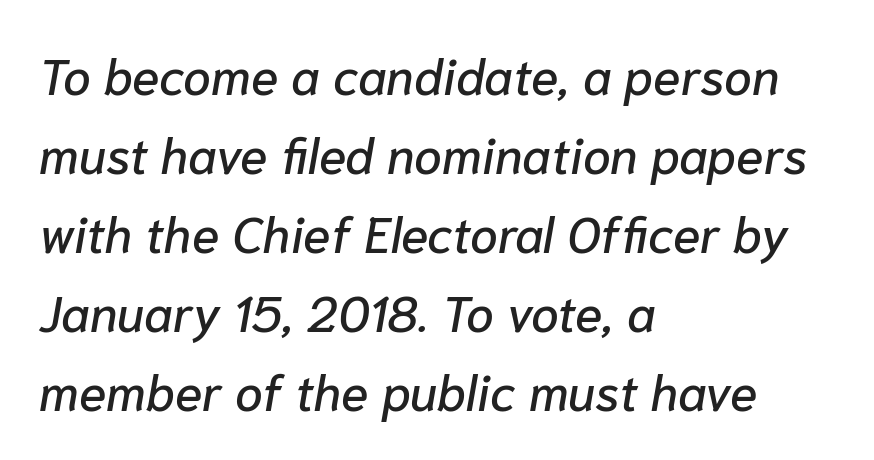
{"italic": "yes", "lean": "right", "slant_degrees": 10, "width": "normal", "stroke_contrast": "low", "x_height": "medium", "monospaced": "no", "underline": "no", "align": "left", "line_spacing": "normal", "line_spacing_ratio": 1.58, "letter_spacing": "normal", "letter_spacing_em": 0.0, "glyph_px": 50}
